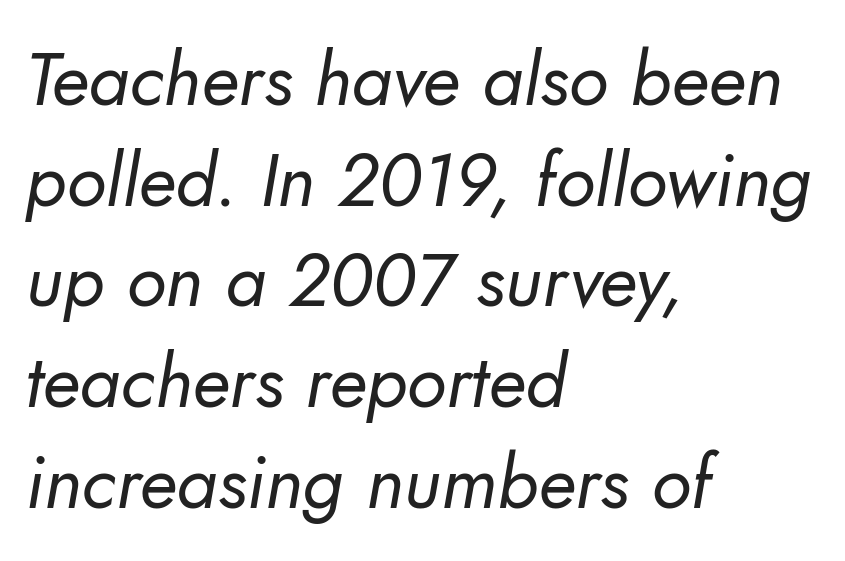
Q: Is the text bold? A: No.
Q: Is the typeface a serif or a sans-serif typeface? A: Sans-serif.
Q: Is the text underlined? A: No.
Q: How is the paragraph aligned? A: Left-aligned.
Q: Is the spacing between letters normal or unusually wide? A: Normal.
Q: Is the spacing between lines tight, normal or loose? A: Normal.
Q: Width (condensed, normal, or wide)? A: Normal.
Q: Stroke contrast? A: Low.
Q: x-height? A: Small.
Q: Monospaced? A: No.
